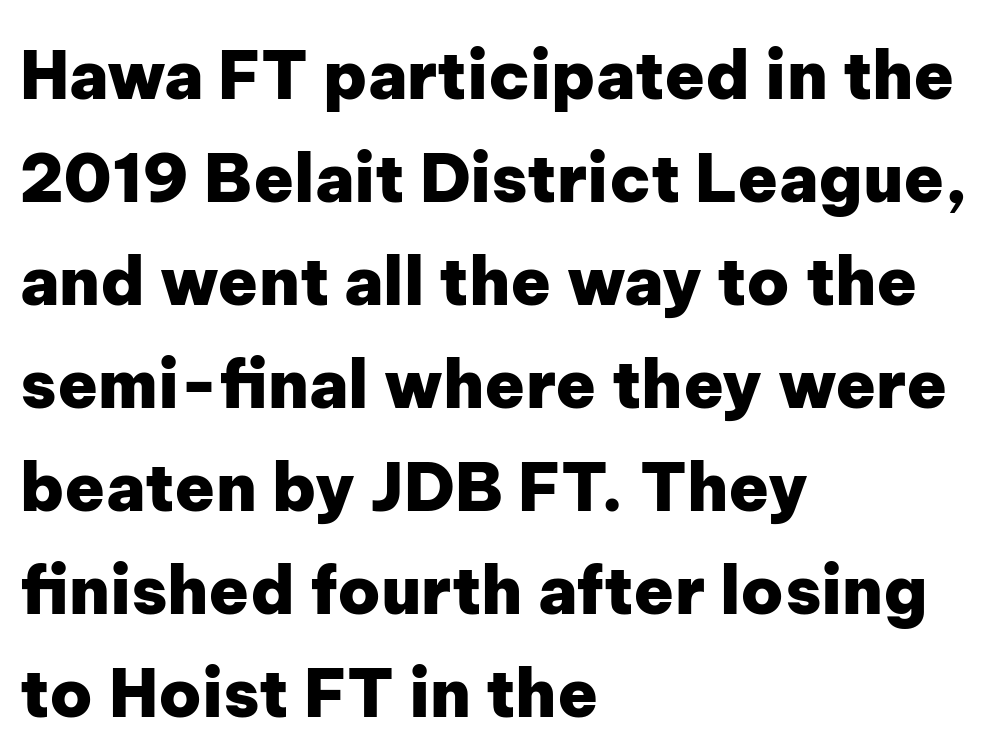
Is there much room between lines? A standard amount, neither cramped nor airy. Looks like regular typesetting: each glyph gets only the width it needs. Tall strokes in this sample are plumb rather than angled. Stroke thickness is high; the sample reads as a true bold. The passage shown has conventional tracking throughout. Descenders hang freely into open space.
